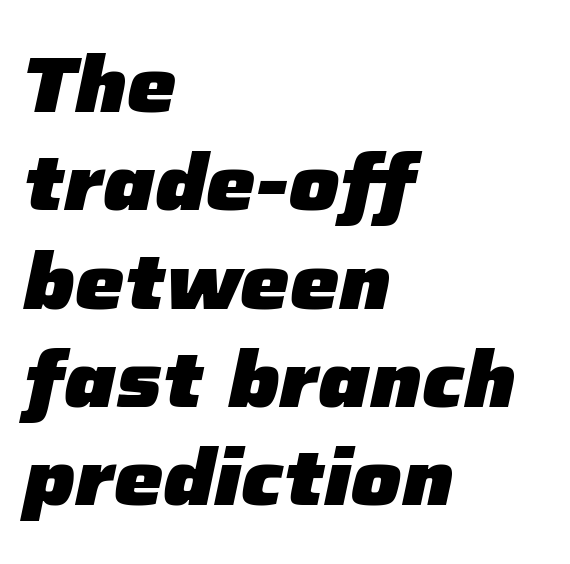
The space beneath each line is pristine and unruled. Characters are canted at an angle relative to the baseline's perpendicular. The letters advance in unequal steps, a hallmark of proportional type. These lines are set flush left with a ragged right edge. The rendering keeps characters at their native spacing. Regarding leading, the lines here are spaced in the standard way.
